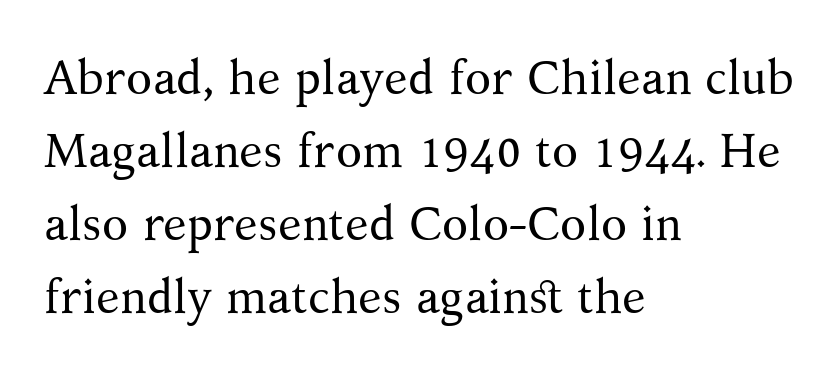
Q: Is the text bold? A: No.
Q: Is the text italic (slanted)? A: No, it is upright.
Q: Is the typeface a serif or a sans-serif typeface? A: Serif.
Q: Is the text underlined? A: No.
Q: How is the paragraph aligned? A: Left-aligned.
Q: Is the spacing between letters normal or unusually wide? A: Normal.
Q: Is the spacing between lines tight, normal or loose? A: Normal.
Q: Width (condensed, normal, or wide)? A: Normal.
Q: Stroke contrast? A: Medium.
Q: x-height? A: Medium.
Q: Monospaced? A: No.
